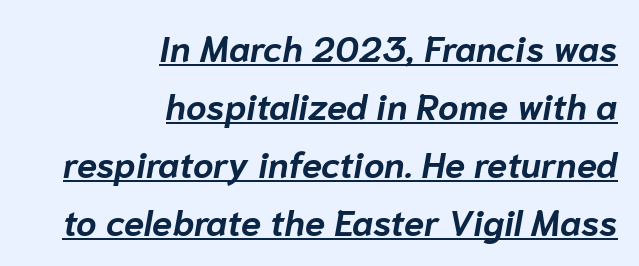
The image shows 36 px bold type, italic (leaning right); set right-aligned, normal line spacing (1.61x), normal letter spacing, underlined; low stroke contrast and a medium x-height.
